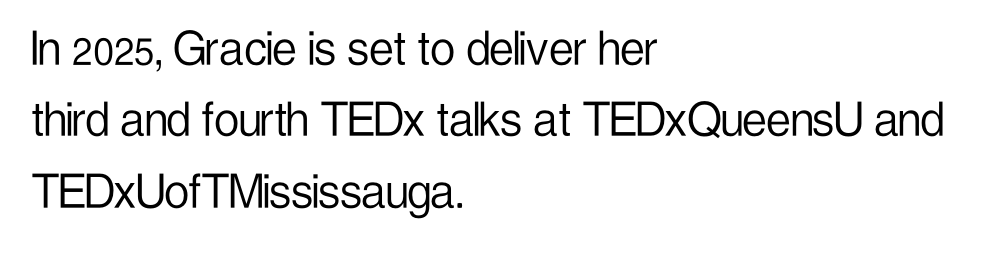
Q: Is the text bold? A: No.
Q: Is the text italic (slanted)? A: No, it is upright.
Q: Is the typeface a serif or a sans-serif typeface? A: Sans-serif.
Q: Is the text underlined? A: No.
Q: How is the paragraph aligned? A: Left-aligned.
Q: Is the spacing between letters normal or unusually wide? A: Normal.
Q: Is the spacing between lines tight, normal or loose? A: Normal.
Q: Width (condensed, normal, or wide)? A: Condensed.
Q: Stroke contrast? A: Low.
Q: x-height? A: Medium.
Q: Monospaced? A: No.
